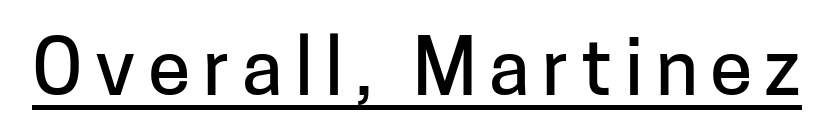
The image shows 77 px sans-serif type, upright; set underlined; low stroke contrast and a medium x-height.
